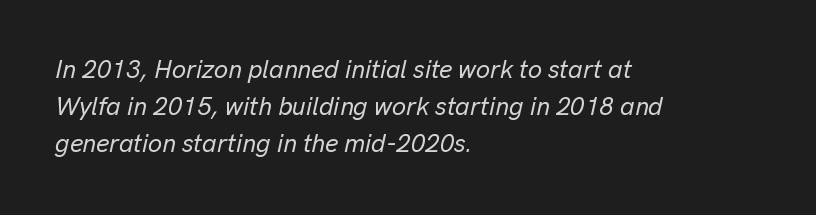
The image shows 25 px text type, italic (leaning right); set left-aligned, normal line spacing (1.48x), normal letter spacing, not underlined.
